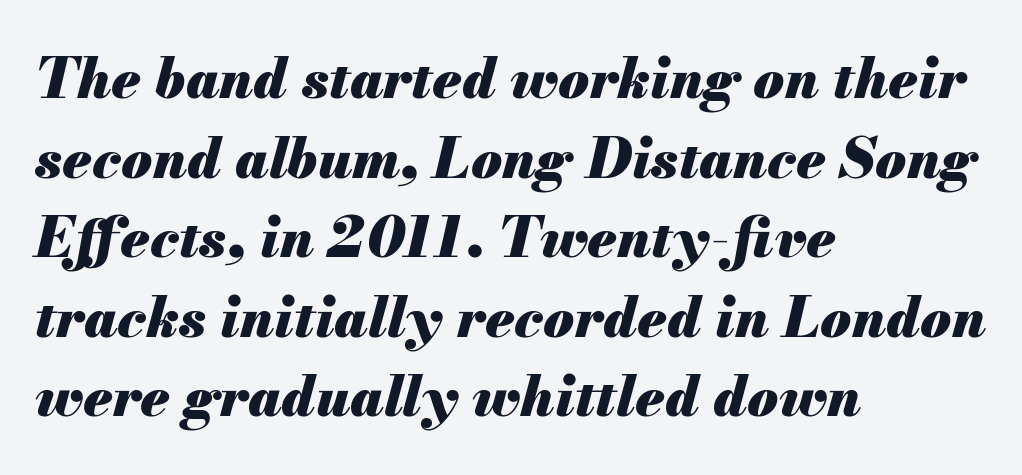
Q: Is the text bold? A: Yes.
Q: Is the text italic (slanted)? A: Yes, it leans right by about 13 degrees.
Q: Is the text underlined? A: No.
Q: How is the paragraph aligned? A: Left-aligned.
Q: Is the spacing between letters normal or unusually wide? A: Normal.
Q: Is the spacing between lines tight, normal or loose? A: Normal.
Q: Width (condensed, normal, or wide)? A: Normal.
Q: Stroke contrast? A: Medium.
Q: x-height? A: Small.
Q: Monospaced? A: No.
